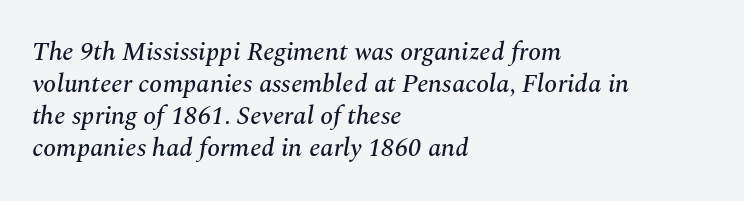
The line texture is even and compact thanks to regular tracking. Where is the straight margin? On the left. The specimen reads as italic at a glance. Beneath every word, the page is bare.
